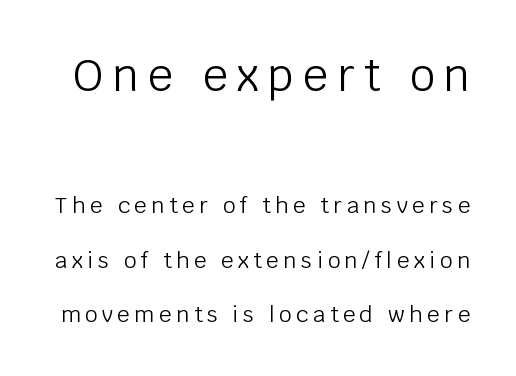
Is this a sans? Yes — the strokes have no serifs. The letters advance in unequal steps, a hallmark of proportional type. Clear beneath every line of the passage. Vertical spacing — loose. Reading top to bottom, the characters get smaller at the block break.
